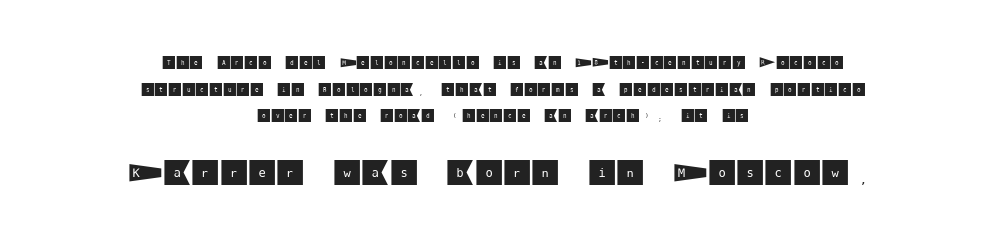
The rendering uses a large line-height, opening up the rows. The letters stand straight up with perfectly vertical stems. What stands out about the letter spacing? Nothing — it is the standard amount. You get the small type first, then a jump to larger type. Any mark beneath the type? The region is blank.
